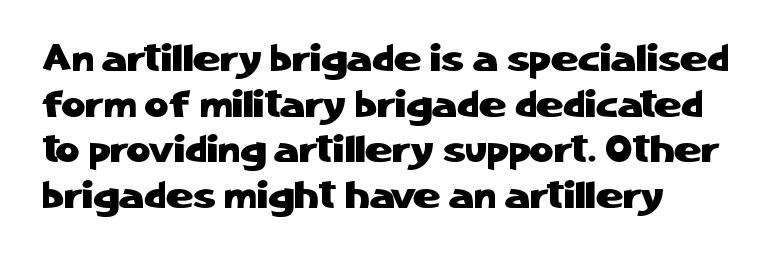
The image shows 37 px sans-serif type, upright; set line spacing 1.23x, normal letter spacing, not underlined; low stroke contrast and a medium x-height.
